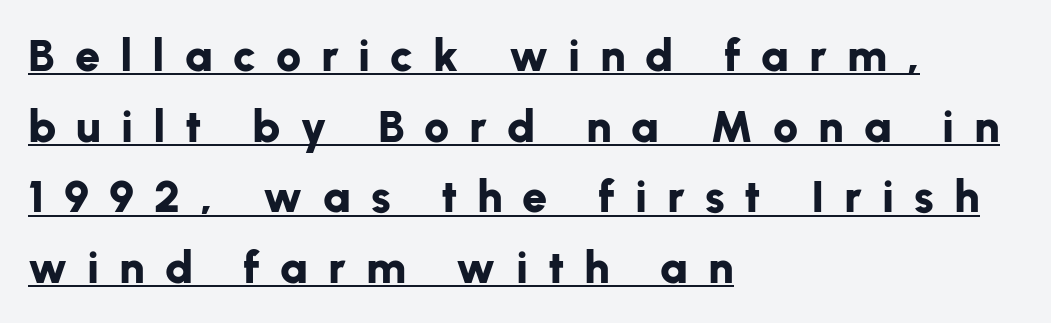
The paragraph shown leans on its left margin. This sample uses a sans-serif face. Looks like regular typesetting: each glyph gets only the width it needs. Notice how a bar underscores the lettering throughout. You could only call the tracking loose — the letters float apart.
